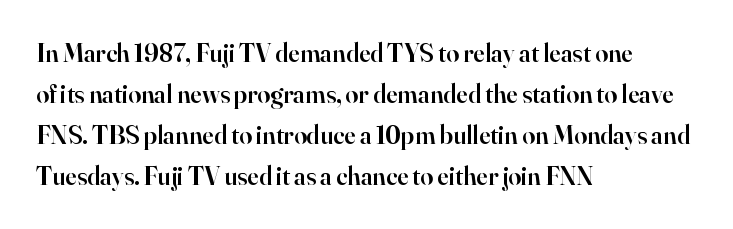
The image shows 26 px text type, upright; set left-aligned, normal line spacing (1.58x), normal letter spacing, not underlined.
